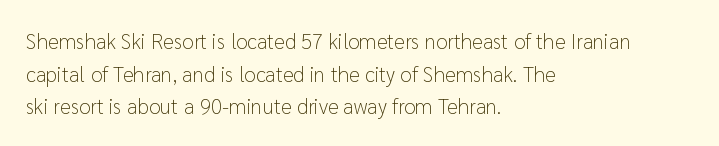
{"italic": "no", "bold": "no", "underline": "no", "align": "left", "line_spacing": "normal", "line_spacing_ratio": 1.55, "letter_spacing": "normal", "letter_spacing_em": 0.0, "glyph_px": 21}
